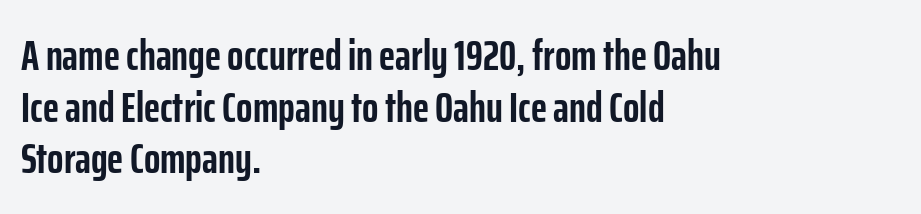
Q: Is the text bold? A: Yes.
Q: Is the text italic (slanted)? A: No, it is upright.
Q: Is the typeface a serif or a sans-serif typeface? A: Sans-serif.
Q: Is the text underlined? A: No.
Q: How is the paragraph aligned? A: Left-aligned.
Q: Is the spacing between letters normal or unusually wide? A: Normal.
Q: Width (condensed, normal, or wide)? A: Condensed.
Q: Stroke contrast? A: Low.
Q: x-height? A: Medium.
Q: Monospaced? A: No.
